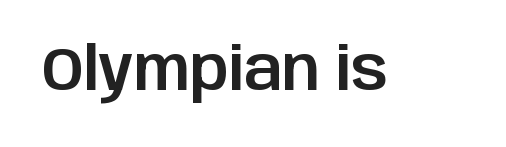
Spacing verdict: proportional, widths tailored to each character. Serifs: no, the terminals of the letterforms are clean. Between one letter and the next there's only the usual sliver of space. Has an underline been added? It has not. The lettering holds an erect, upright posture throughout.
